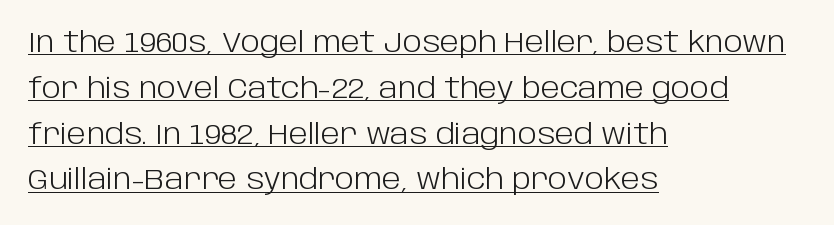
Q: Is the text bold? A: No.
Q: Is the text italic (slanted)? A: No, it is upright.
Q: Is the typeface a serif or a sans-serif typeface? A: Sans-serif.
Q: Is the text underlined? A: Yes.
Q: How is the paragraph aligned? A: Left-aligned.
Q: Is the spacing between letters normal or unusually wide? A: Normal.
Q: Is the spacing between lines tight, normal or loose? A: Normal.
Q: Width (condensed, normal, or wide)? A: Normal.
Q: Stroke contrast? A: Low.
Q: x-height? A: Large.
Q: Monospaced? A: No.
